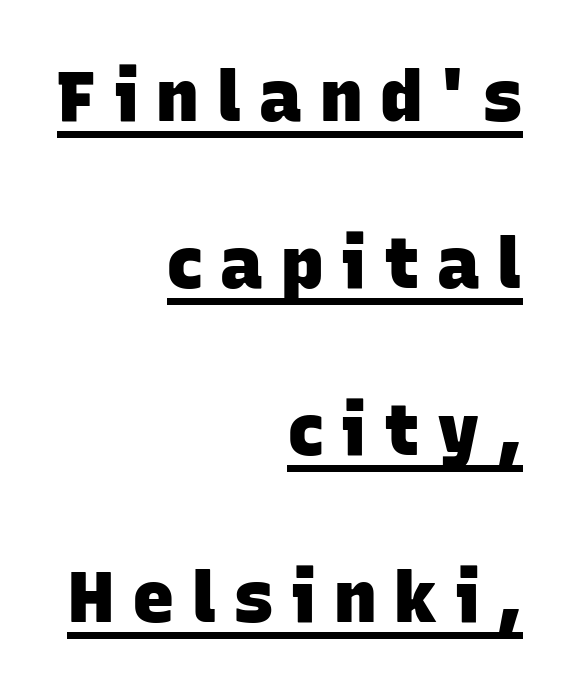
Q: Is the text bold? A: Yes.
Q: Is the typeface a serif or a sans-serif typeface? A: Sans-serif.
Q: Is the text underlined? A: Yes.
Q: How is the paragraph aligned? A: Right-aligned.
Q: Is the spacing between letters normal or unusually wide? A: Unusually wide.
Q: Is the spacing between lines tight, normal or loose? A: Loose.
Q: Width (condensed, normal, or wide)? A: Normal.
Q: Stroke contrast? A: Low.
Q: x-height? A: Large.
Q: Monospaced? A: No.
